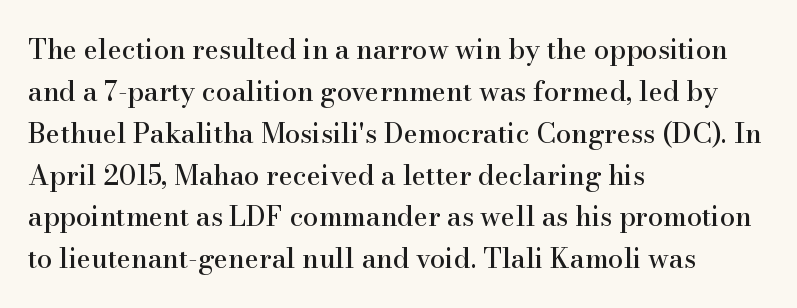
Decoration check: the copy has no underline. You can tell it's not italic because the verticals are truly vertical. Is the letter spacing exaggerated? No — it looks like the ordinary default. A classic flush-left, rag-right setting is used for this passage. Baseline-to-baseline distance is the conventional proportion of letter height.
